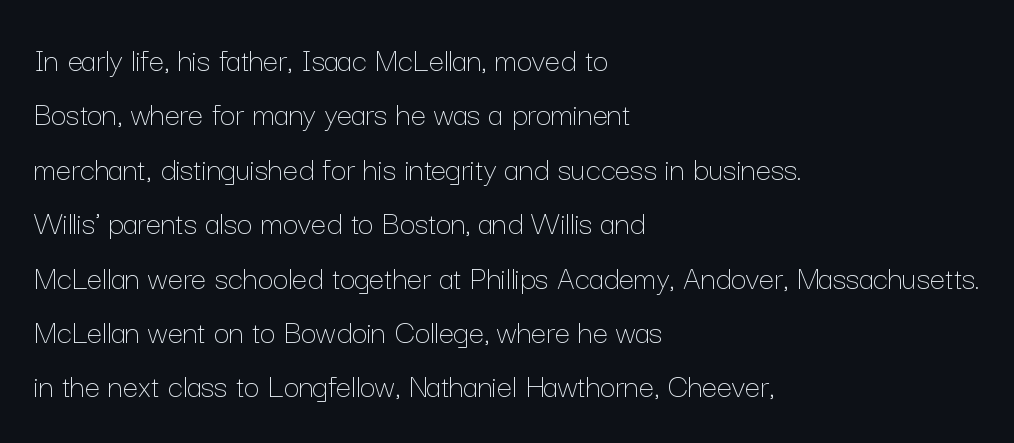
Short and long lines alike share a common starting point at left. Caption: standard tracking, unaltered. Do the letters lean? They stand straight. Letters have the restrained weight of plain body copy at most. The space between consecutive lines is moderate.
